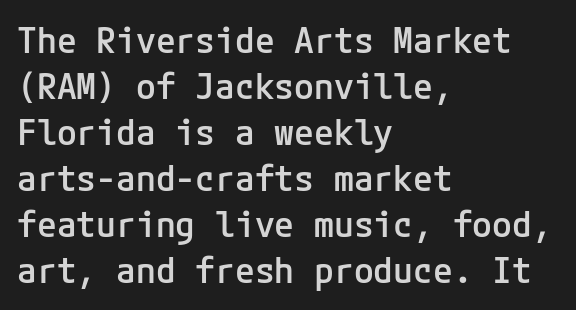
{"serif": "no", "italic": "no", "bold": "semi", "weight": "semibold", "width": "normal", "stroke_contrast": "low", "x_height": "medium", "underline": "no", "align": "left", "line_spacing": "normal", "line_spacing_ratio": 1.28, "letter_spacing": "normal", "letter_spacing_em": 0.0, "glyph_px": 36}
